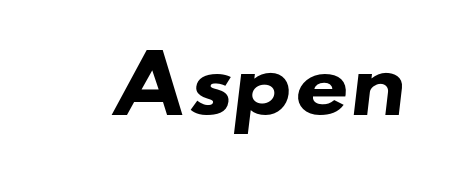
Q: Is the text bold? A: Yes.
Q: Is the typeface a serif or a sans-serif typeface? A: Sans-serif.
Q: Is the text underlined? A: No.
Q: Is the spacing between letters normal or unusually wide? A: Normal.
Q: Width (condensed, normal, or wide)? A: Wide.
Q: Stroke contrast? A: Low.
Q: x-height? A: Small.
Q: Monospaced? A: No.
